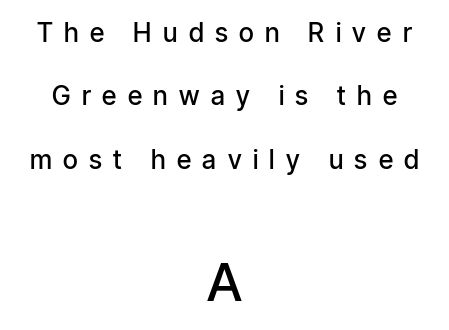
Q: Is the text bold? A: Semi-bold.
Q: Is the text italic (slanted)? A: No, it is upright.
Q: Is the typeface a serif or a sans-serif typeface? A: Sans-serif.
Q: Is the text underlined? A: No.
Q: How is the paragraph aligned? A: Centered.
Q: Is the spacing between letters normal or unusually wide? A: Unusually wide.
Q: Is the spacing between lines tight, normal or loose? A: Loose.
Q: Which block of text is set in a larger size, the first (top) or the second (bottom)? A: The second (bottom) one.
Q: Width (condensed, normal, or wide)? A: Condensed.
Q: Stroke contrast? A: Low.
Q: x-height? A: Medium.
Q: Monospaced? A: No.
